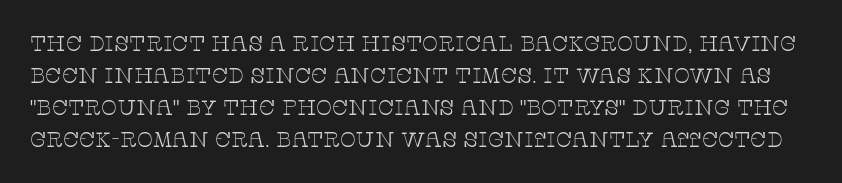
{"italic": "no", "bold": "no", "underline": "no", "line_spacing": "normal", "line_spacing_ratio": 1.53, "letter_spacing": "normal", "letter_spacing_em": 0.0, "glyph_px": 21}
